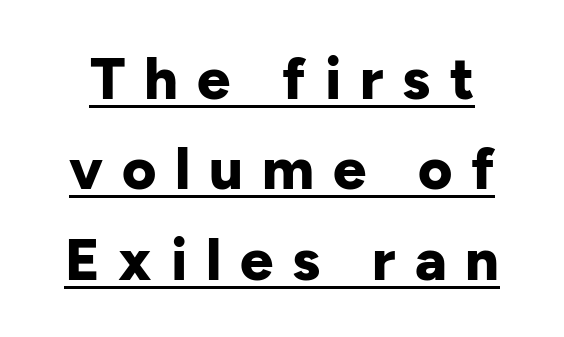
{"serif": "no", "italic": "no", "bold": "yes", "weight": "bold", "width": "normal", "stroke_contrast": "low", "x_height": "medium", "monospaced": "no", "underline": "yes", "line_spacing": "normal", "line_spacing_ratio": 1.53, "letter_spacing": "wide", "letter_spacing_em": 0.32, "glyph_px": 59}
